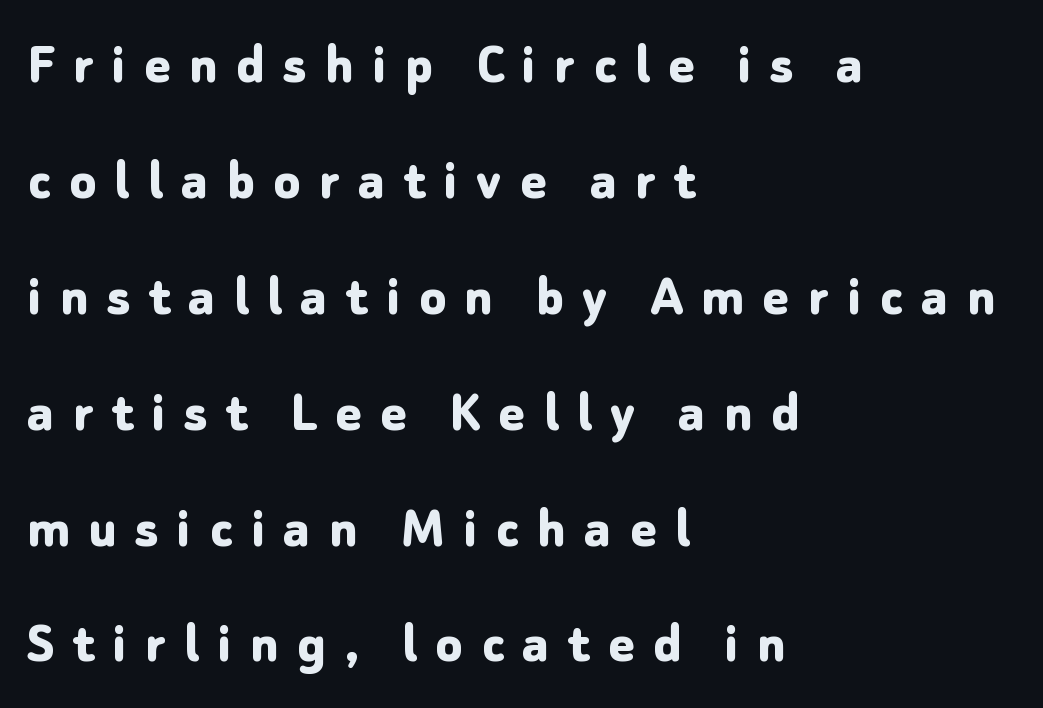
Regarding serifs, this sample does without them. The passage shown is typed in a proportional face where columns would drift. Posture: straight, roman, zero tilt. Caption: expanded tracking, letters set apart. Glance below the letters and you will spot only blank space.
